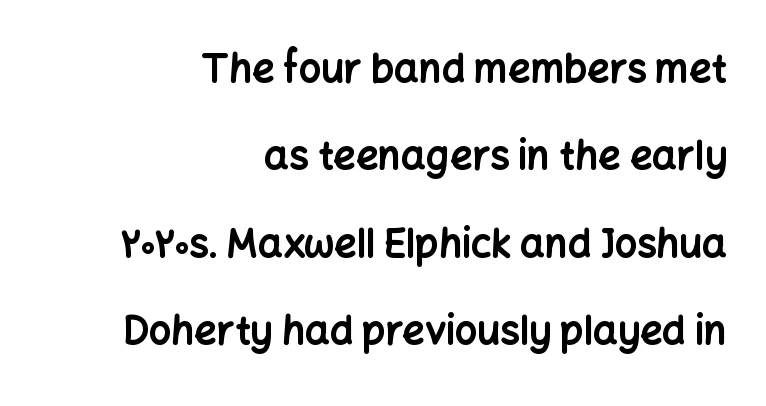
Q: Is the text bold? A: Yes.
Q: Is the text italic (slanted)? A: No, it is upright.
Q: Is the typeface a serif or a sans-serif typeface? A: Sans-serif.
Q: Is the text underlined? A: No.
Q: How is the paragraph aligned? A: Right-aligned.
Q: Is the spacing between letters normal or unusually wide? A: Normal.
Q: Is the spacing between lines tight, normal or loose? A: Loose.
Q: Width (condensed, normal, or wide)? A: Normal.
Q: Stroke contrast? A: Low.
Q: x-height? A: Medium.
Q: Monospaced? A: No.
